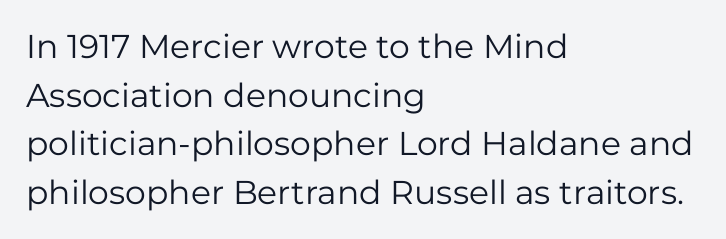
{"serif": "no", "italic": "no", "bold": "no", "weight": "regular", "width": "normal", "stroke_contrast": "low", "x_height": "medium", "monospaced": "no", "underline": "no", "align": "left", "line_spacing": "normal", "line_spacing_ratio": 1.47, "letter_spacing": "normal", "letter_spacing_em": 0.0, "glyph_px": 33}
